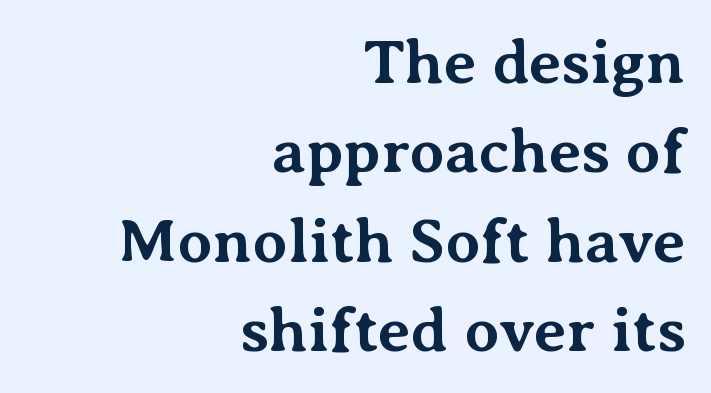
Q: Is the text bold? A: Yes.
Q: Is the text italic (slanted)? A: No, it is upright.
Q: Is the typeface a serif or a sans-serif typeface? A: Serif.
Q: Is the text underlined? A: No.
Q: How is the paragraph aligned? A: Right-aligned.
Q: Is the spacing between letters normal or unusually wide? A: Normal.
Q: Is the spacing between lines tight, normal or loose? A: Normal.
Q: Width (condensed, normal, or wide)? A: Normal.
Q: Stroke contrast? A: Medium.
Q: x-height? A: Medium.
Q: Monospaced? A: No.
